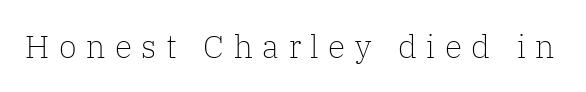
Proportional: the letters do not fall into vertical columns. The type sits square on the baseline with zero lean. The line texture is sparse and dotted thanks to wide tracking. Honestly, there is no underline to notice here at all. Ink coverage per letter is moderate at most. Observe the serifs anchoring each vertical stroke in this sample.
